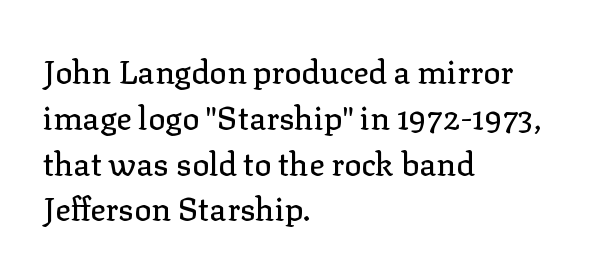
{"serif": "yes", "italic": "no", "width": "normal", "stroke_contrast": "low", "x_height": "medium", "monospaced": "no", "underline": "no", "align": "left", "line_spacing": "normal", "line_spacing_ratio": 1.43, "letter_spacing": "normal", "letter_spacing_em": 0.0, "glyph_px": 32}
